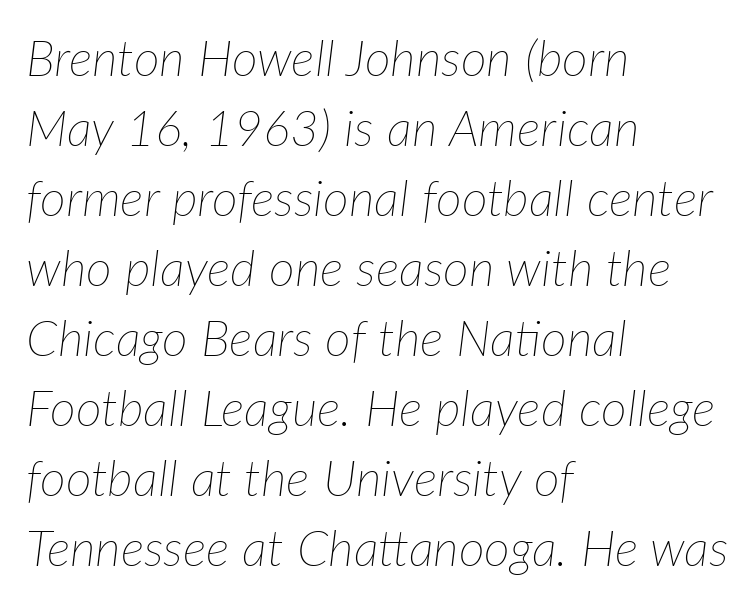
These lines stack with their left ends in a neat column. Here the designer chose a conventional face with non-uniform glyph widths. Type without underlining. Weight class: somewhere from thin through regular. Summary of vertical rhythm: regular, with standard interline spacing.
